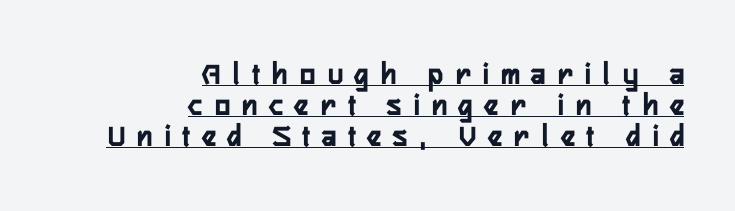
Here the designer chose a conventional face with non-uniform glyph widths. This is the regular roman posture of the typeface. The gaps between neighbouring characters are conspicuously large. Serifs: no, the terminals of the letterforms are clean. Rows of type sit shoulder to shoulder in the vertical direction. Honestly, the underline is the first thing you notice here.
